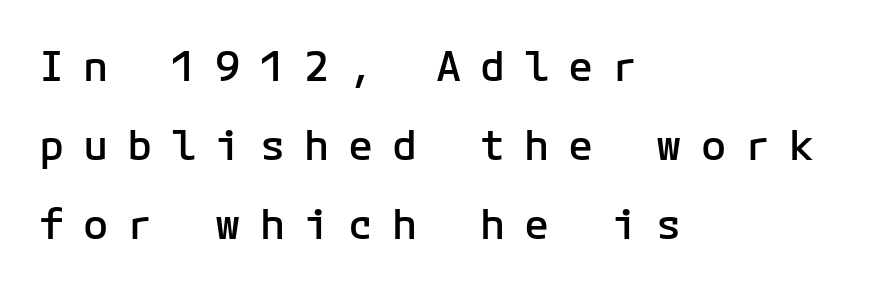
Q: Is the text bold? A: Semi-bold.
Q: Is the text italic (slanted)? A: No, it is upright.
Q: Is the typeface a serif or a sans-serif typeface? A: Sans-serif.
Q: Is the text underlined? A: No.
Q: How is the paragraph aligned? A: Left-aligned.
Q: Is the spacing between letters normal or unusually wide? A: Unusually wide.
Q: Width (condensed, normal, or wide)? A: Normal.
Q: Stroke contrast? A: Low.
Q: x-height? A: Medium.
